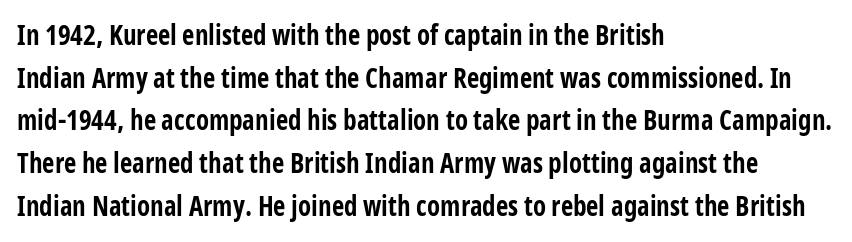
{"italic": "no", "bold": "yes", "underline": "no", "align": "left", "line_spacing": "normal", "line_spacing_ratio": 1.58, "letter_spacing": "normal", "letter_spacing_em": 0.0, "glyph_px": 27}
